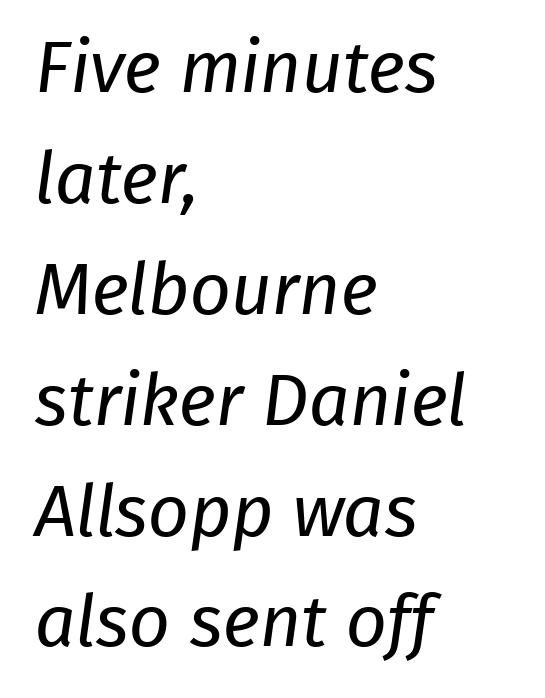
Stem width sits at or under what a default text font uses. Spacing verdict: proportional, widths tailored to each character. The rag falls on the right side of this text block. Clear beneath every line of the passage. What's the leading like? Ordinary, nothing unusual. Does extra space separate the letters? No, they use regular spacing.
